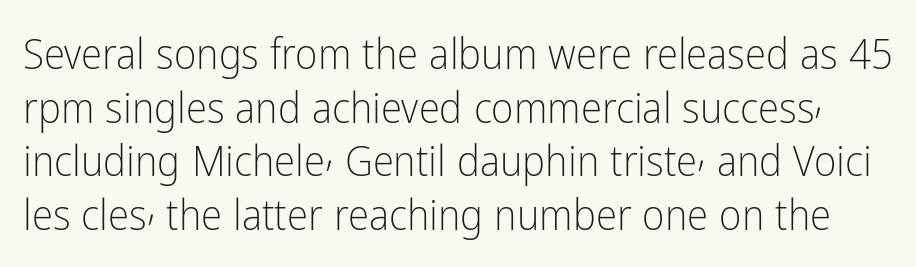
The passage shown is typed in a proportional face where columns would drift. Check the space under the baseline: it is left empty. Posture: straight, roman, zero tilt. The tracking reads as untouched default to a designer's eye. Unbolded letterforms with no extra heft. The space between consecutive lines is moderate.
